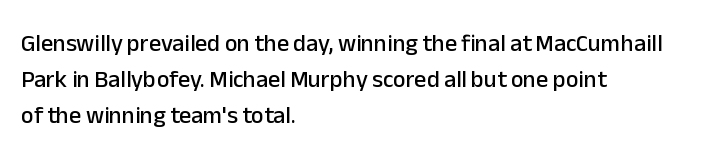
Q: Is the text italic (slanted)? A: No, it is upright.
Q: Is the text underlined? A: No.
Q: How is the paragraph aligned? A: Left-aligned.
Q: Is the spacing between letters normal or unusually wide? A: Normal.
Q: Is the spacing between lines tight, normal or loose? A: Normal.
